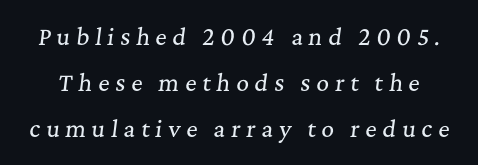
Tall strokes in this sample are angled rather than plumb. The line texture is sparse and dotted thanks to wide tracking. This block would shrink considerably if given ordinary leading; it's expanded now. Decoration check: the copy has no underline.
